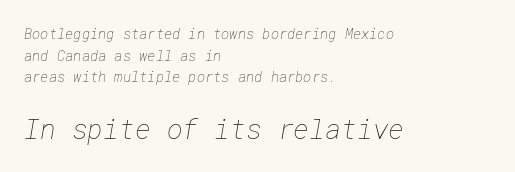
The line-height multiplier appears to be the usual default. The rendering keeps characters at their native spacing. Where is the straight margin? On the left. Plain, unruled lines of type. This reads as an unemphasized weight, regular at the heaviest. If you squint, the bottom block still reads clearly — it's the larger of the two.
